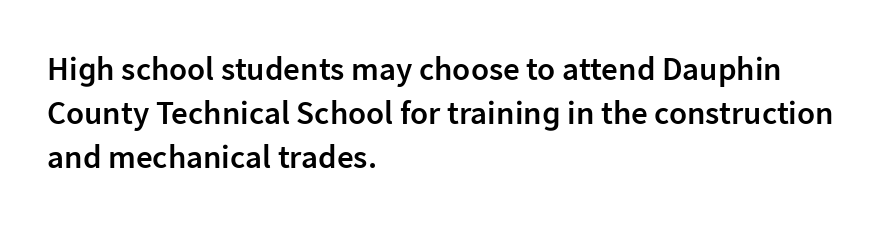
The image shows 33 px semibold sans-serif type, upright; set left-aligned, normal line spacing (1.34x), normal letter spacing, not underlined; low stroke contrast and a medium x-height.
